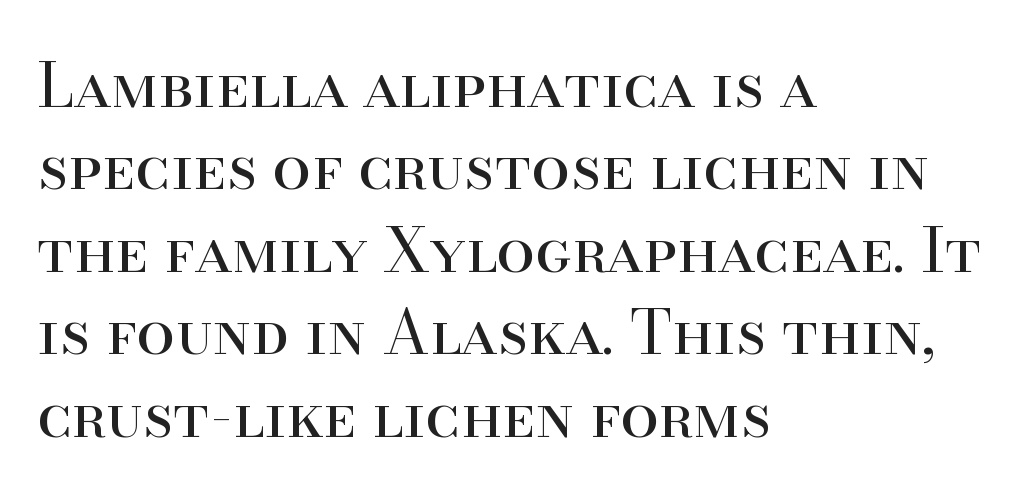
Q: Is the text bold? A: No.
Q: Is the text italic (slanted)? A: No, it is upright.
Q: Is the typeface a serif or a sans-serif typeface? A: Serif.
Q: Is the text underlined? A: No.
Q: How is the paragraph aligned? A: Left-aligned.
Q: Is the spacing between letters normal or unusually wide? A: Normal.
Q: Is the spacing between lines tight, normal or loose? A: Normal.
Q: Width (condensed, normal, or wide)? A: Normal.
Q: Stroke contrast? A: High.
Q: x-height? A: Small.
Q: Monospaced? A: No.
